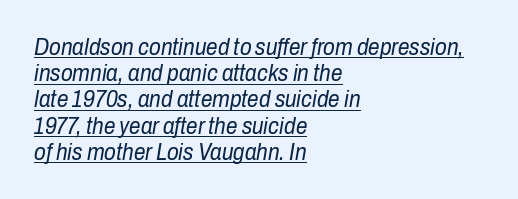
A rule runs beneath these lines of type. This sample trades vertical openness for compactness between lines. No letter is thick-stroked: the sample isn't bold. Leftover space on each line is placed entirely after the last word. Characters follow at the spacing the type designer built in. Emphasis-style slanted type is in use.
